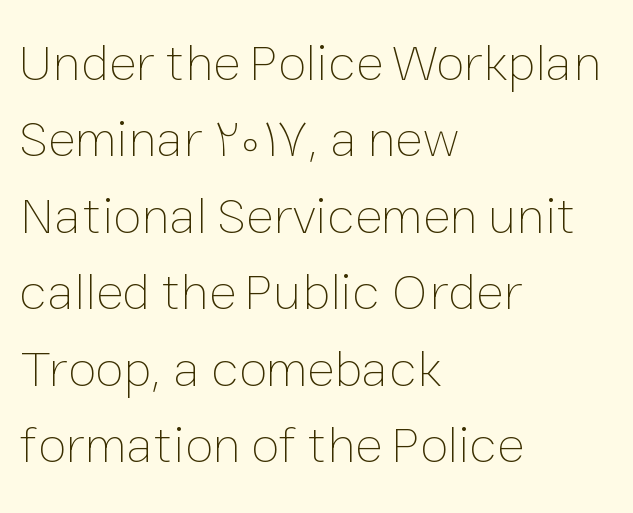
Check the space under the baseline: it is left empty. This sample uses plain, unmodified letter spacing. Posture: straight, roman, zero tilt. These lines are rendered in a variable-pitch font.
